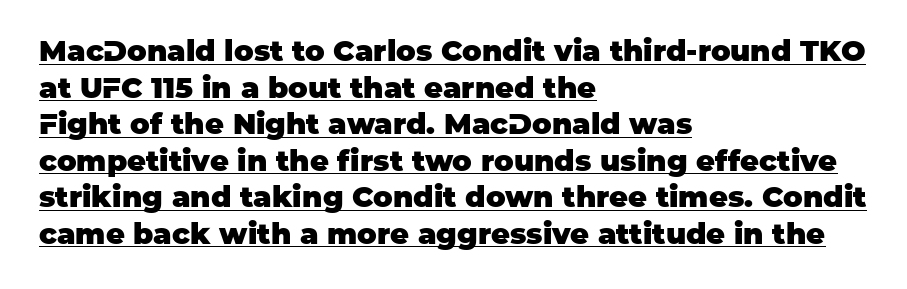
{"serif": "no", "italic": "no", "bold": "yes", "weight": "heavy", "width": "normal", "stroke_contrast": "low", "x_height": "large", "monospaced": "no", "underline": "yes", "align": "left", "line_spacing": "normal", "line_spacing_ratio": 1.26, "letter_spacing": "normal", "letter_spacing_em": 0.0, "glyph_px": 29}
